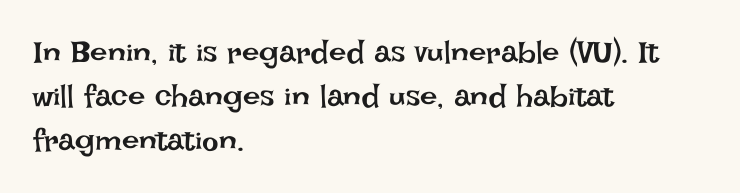
{"italic": "no", "bold": "no", "weight": "regular", "width": "normal", "stroke_contrast": "low", "x_height": "large", "monospaced": "no", "underline": "no", "align": "left", "line_spacing": "normal", "line_spacing_ratio": 1.42, "letter_spacing": "normal", "letter_spacing_em": 0.0, "glyph_px": 31}
